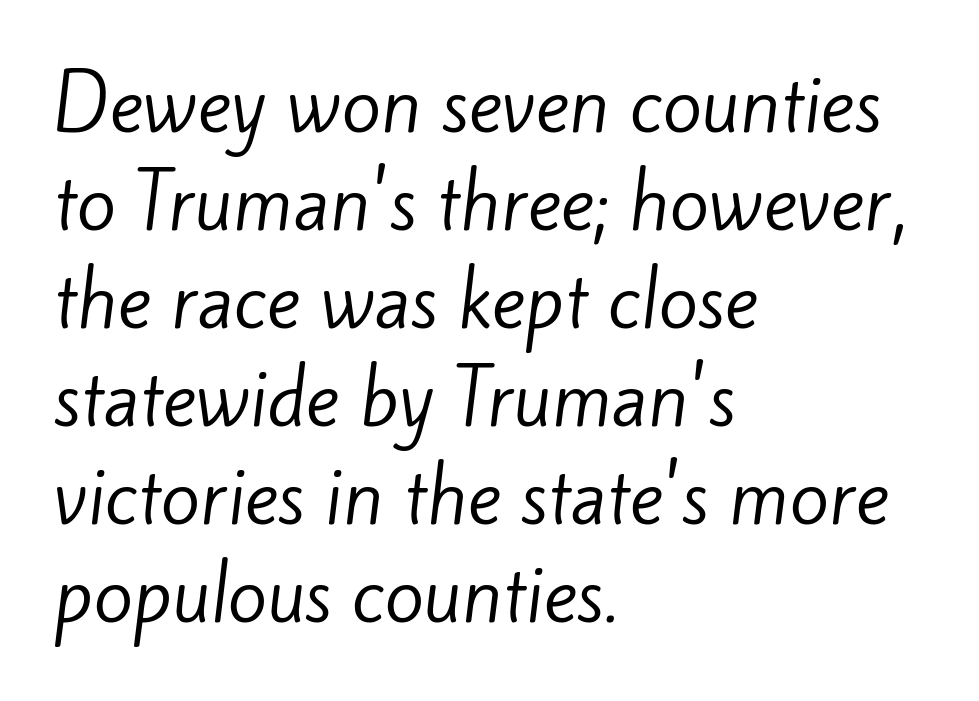
The image shows 72 px regular-weight sans-serif type; set left-aligned, normal line spacing (1.36x), normal letter spacing, not underlined; low stroke contrast and a small x-height.
